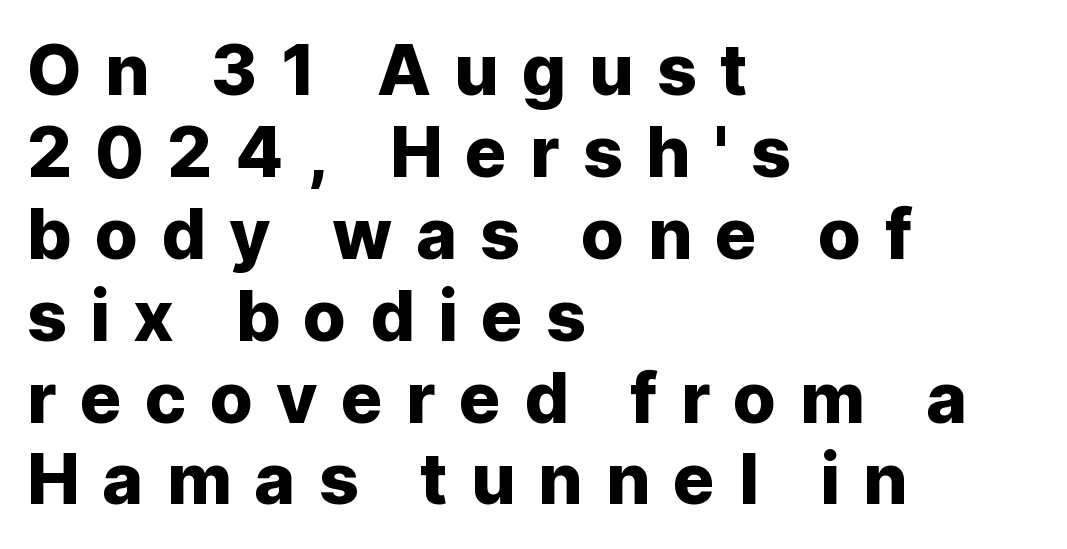
These lines are rendered in a variable-pitch font. Is the block centered? No — it sits flush against the left margin. Underline: absent. The letters are spread apart with noticeably loose tracking. Regarding serifs, this sample does without them. Ascenders rise straight up at ninety degrees.
